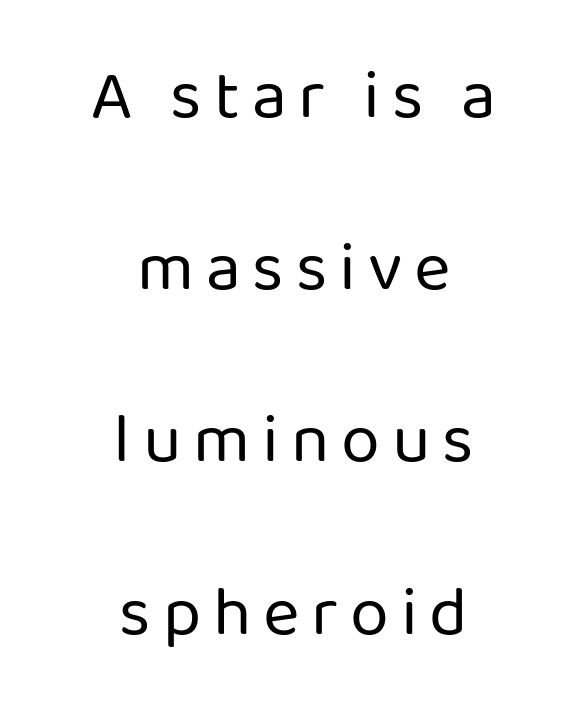
{"serif": "no", "italic": "no", "bold": "no", "weight": "regular", "width": "normal", "stroke_contrast": "low", "x_height": "medium", "monospaced": "no", "underline": "no", "align": "center", "line_spacing": "loose", "line_spacing_ratio": 2.46, "glyph_px": 70}
